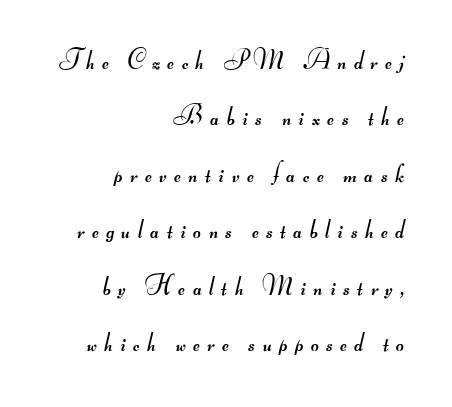
The image shows 27 px text type; set right-aligned, loose line spacing (2.09x), unusually wide letter spacing (+0.28 em), not underlined.
